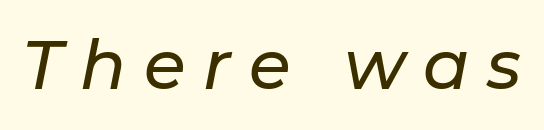
Q: Is the text italic (slanted)? A: Yes, it leans right by about 11 degrees.
Q: Is the text underlined? A: No.
Q: Is the spacing between letters normal or unusually wide? A: Unusually wide.
Q: Width (condensed, normal, or wide)? A: Normal.
Q: Stroke contrast? A: Low.
Q: x-height? A: Medium.
Q: Monospaced? A: No.
